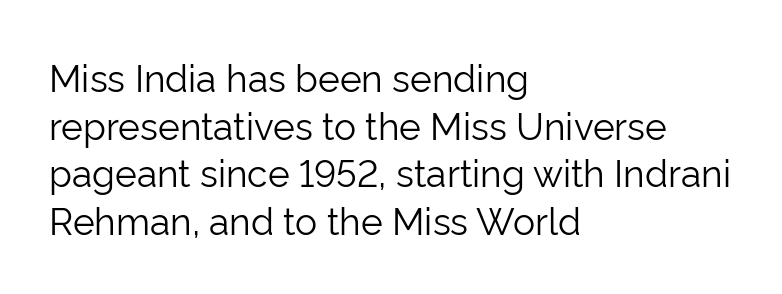
The letters advance in unequal steps, a hallmark of proportional type. Posture: straight, roman, zero tilt. This block has exactly the height ordinary leading produces. Left-aligned paragraph, ragged on the right. To sum up the face: it is a sans, with no serifs.
